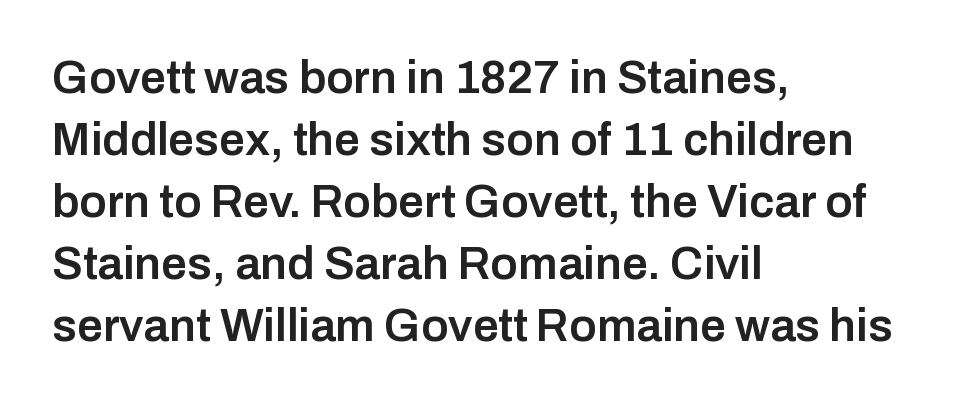
Q: Is the text bold? A: Semi-bold.
Q: Is the text italic (slanted)? A: No, it is upright.
Q: Is the typeface a serif or a sans-serif typeface? A: Sans-serif.
Q: Is the text underlined? A: No.
Q: How is the paragraph aligned? A: Left-aligned.
Q: Is the spacing between letters normal or unusually wide? A: Normal.
Q: Is the spacing between lines tight, normal or loose? A: Normal.
Q: Width (condensed, normal, or wide)? A: Normal.
Q: Stroke contrast? A: Low.
Q: x-height? A: Medium.
Q: Monospaced? A: No.
